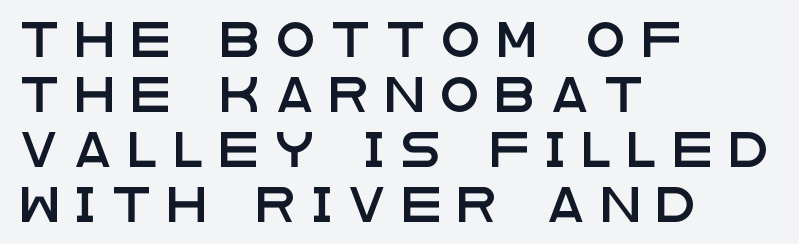
The image shows 35 px wide sans-serif type, upright; set left-aligned, normal line spacing (1.57x), unusually wide letter spacing (+0.48 em), not underlined; low stroke contrast and a large x-height.
